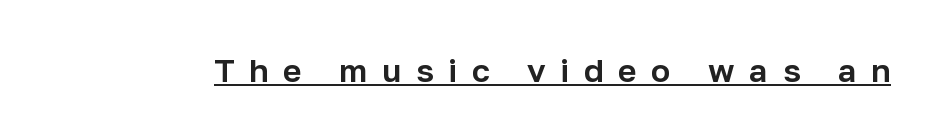
{"serif": "no", "italic": "no", "width": "normal", "stroke_contrast": "low", "x_height": "medium", "monospaced": "no", "underline": "yes", "letter_spacing": "wide", "letter_spacing_em": 0.46, "glyph_px": 32}
